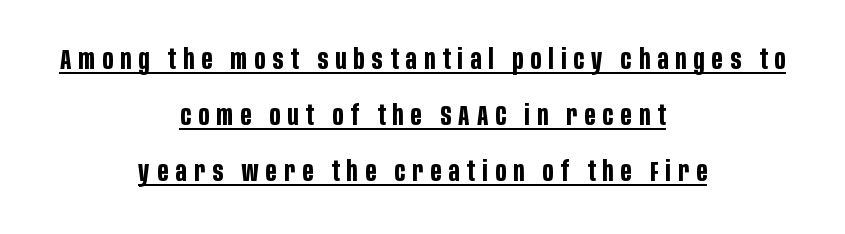
{"serif": "no", "italic": "no", "bold": "yes", "weight": "bold", "width": "condensed", "stroke_contrast": "low", "x_height": "large", "monospaced": "no", "underline": "yes", "align": "center", "line_spacing": "loose", "line_spacing_ratio": 2.0, "letter_spacing": "wide", "letter_spacing_em": 0.26, "glyph_px": 28}
